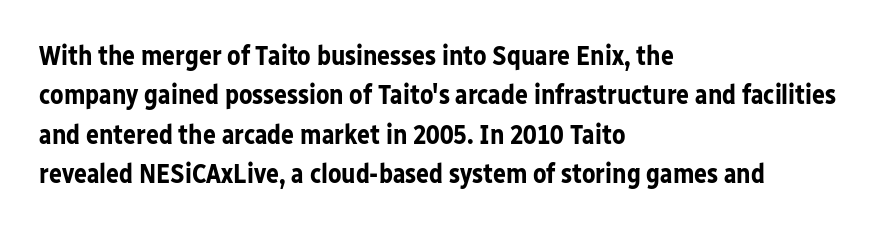
Q: Is the text bold? A: Yes.
Q: Is the text italic (slanted)? A: No, it is upright.
Q: Is the text underlined? A: No.
Q: How is the paragraph aligned? A: Left-aligned.
Q: Is the spacing between letters normal or unusually wide? A: Normal.
Q: Is the spacing between lines tight, normal or loose? A: Normal.
